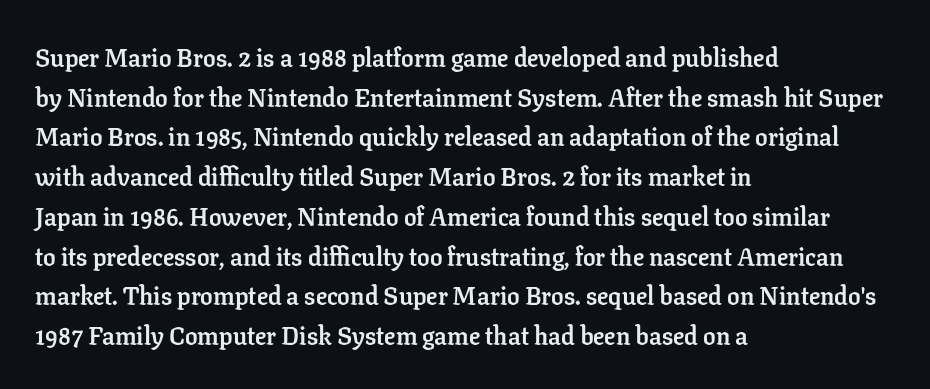
Q: Is the text bold? A: Yes.
Q: Is the text italic (slanted)? A: No, it is upright.
Q: Is the text underlined? A: No.
Q: How is the paragraph aligned? A: Left-aligned.
Q: Is the spacing between letters normal or unusually wide? A: Normal.
Q: Is the spacing between lines tight, normal or loose? A: Normal.
